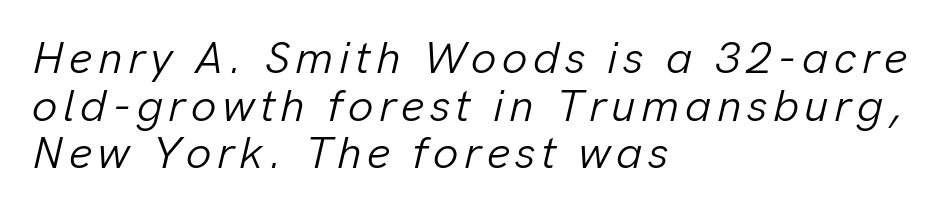
{"italic": "yes", "lean": "right", "slant_degrees": 13, "bold": "no", "weight": "light", "width": "normal", "stroke_contrast": "low", "x_height": "medium", "monospaced": "no", "underline": "no", "align": "left", "line_spacing": "tight", "line_spacing_ratio": 1.06, "glyph_px": 45}
